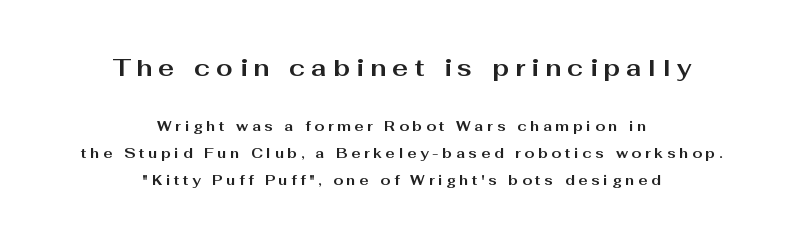
{"italic": "no", "bold": "yes", "underline": "no", "align": "center", "line_spacing": "loose", "line_spacing_ratio": 1.92, "letter_spacing": "wide", "letter_spacing_em": 0.26, "larger_block": "first", "size_ratio": 1.71, "glyph_px": 24}
